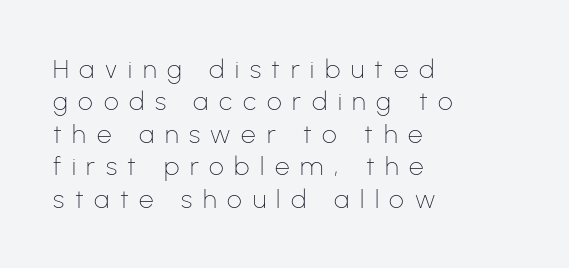
The image shows 26 px text type, upright; set left-aligned, normal line spacing (1.25x), unusually wide letter spacing (+0.41 em), not underlined.
